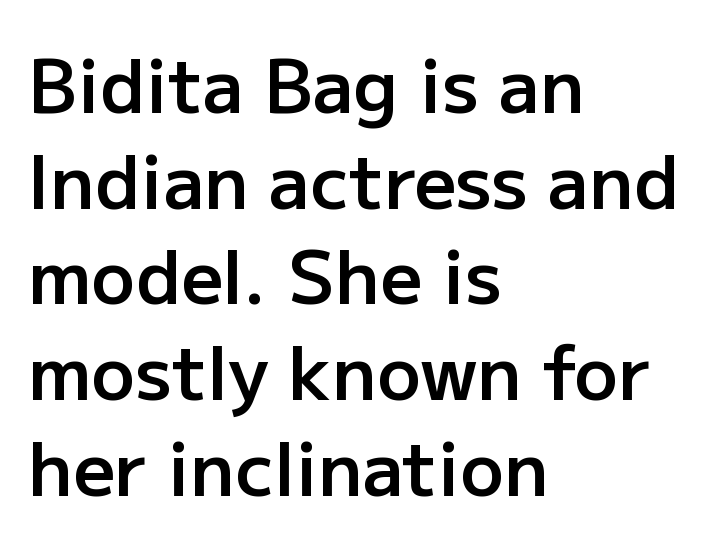
The rendering uses a moderate line-height, typical for paragraphs. Do the characters align in a grid? No, the font is proportional. Font category for this specimen: sans-serif. The rendering keeps characters at their native spacing.
